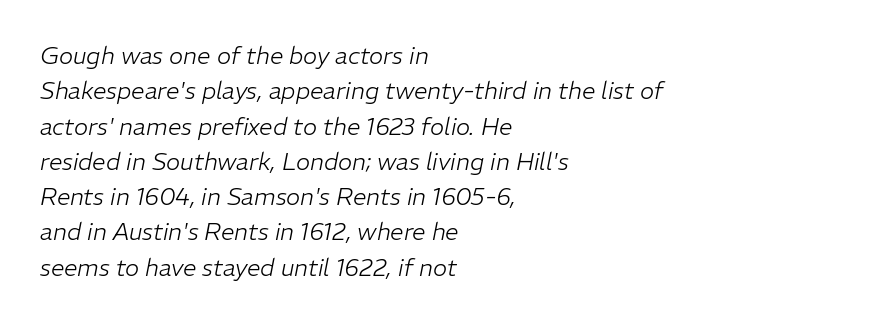
Q: Is the text bold? A: No.
Q: Is the text italic (slanted)? A: Yes, it leans right by about 11 degrees.
Q: Is the text underlined? A: No.
Q: How is the paragraph aligned? A: Left-aligned.
Q: Is the spacing between letters normal or unusually wide? A: Normal.
Q: Is the spacing between lines tight, normal or loose? A: Normal.
